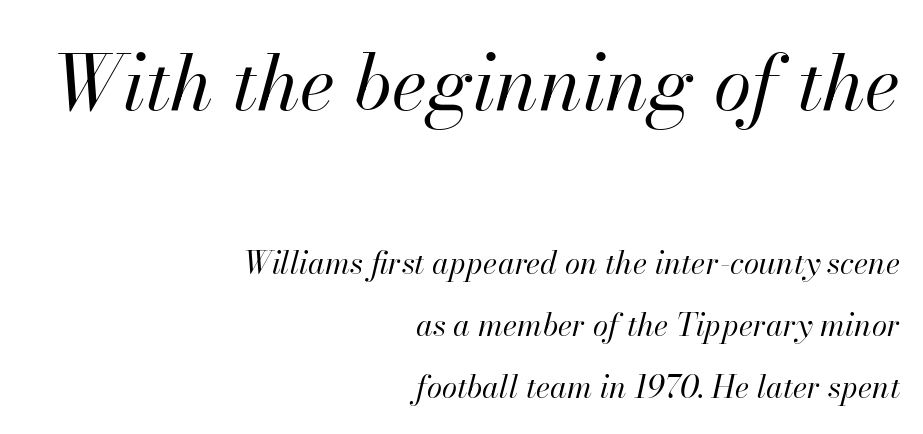
Q: Is the text bold? A: No.
Q: Is the text italic (slanted)? A: Yes, it leans right by about 13 degrees.
Q: Is the text underlined? A: No.
Q: How is the paragraph aligned? A: Right-aligned.
Q: Is the spacing between letters normal or unusually wide? A: Normal.
Q: Is the spacing between lines tight, normal or loose? A: Loose.
Q: Which block of text is set in a larger size, the first (top) or the second (bottom)? A: The first (top) one.
Q: Width (condensed, normal, or wide)? A: Normal.
Q: Stroke contrast? A: High.
Q: x-height? A: Small.
Q: Monospaced? A: No.
